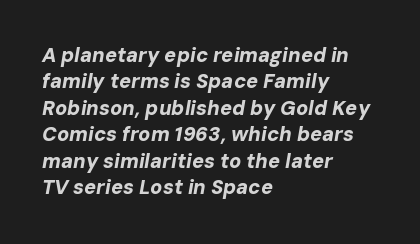
The image shows 20 px bold type, italic (leaning right); set left-aligned, normal line spacing (1.32x), normal letter spacing, not underlined.
